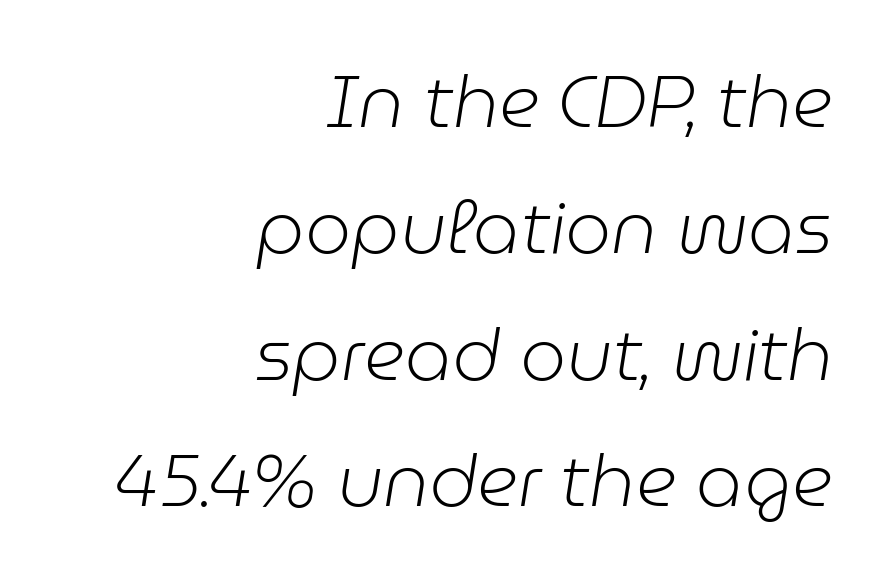
{"italic": "yes", "lean": "right", "slant_degrees": 9, "bold": "no", "weight": "light", "width": "normal", "stroke_contrast": "low", "x_height": "medium", "monospaced": "no", "underline": "no", "align": "right", "line_spacing_ratio": 1.73, "letter_spacing": "normal", "letter_spacing_em": 0.0, "glyph_px": 73}
